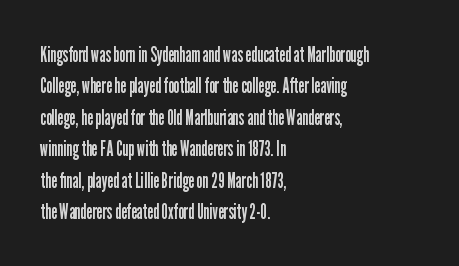
{"italic": "no", "bold": "no", "underline": "no", "align": "left", "line_spacing": "normal", "line_spacing_ratio": 1.43, "letter_spacing": "normal", "letter_spacing_em": 0.0, "glyph_px": 22}
